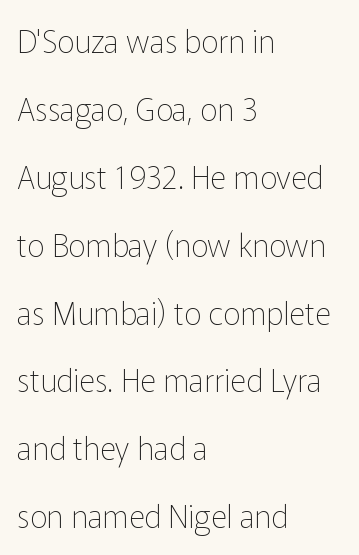
Q: Is the text bold? A: No.
Q: Is the text italic (slanted)? A: No, it is upright.
Q: Is the typeface a serif or a sans-serif typeface? A: Sans-serif.
Q: Is the text underlined? A: No.
Q: How is the paragraph aligned? A: Left-aligned.
Q: Is the spacing between letters normal or unusually wide? A: Normal.
Q: Is the spacing between lines tight, normal or loose? A: Loose.
Q: Width (condensed, normal, or wide)? A: Normal.
Q: Stroke contrast? A: Low.
Q: x-height? A: Medium.
Q: Monospaced? A: No.
